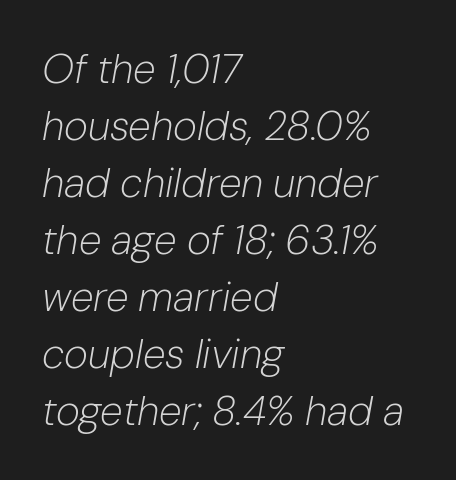
The image shows 41 px light type, italic (leaning right); set left-aligned, normal line spacing (1.39x), normal letter spacing, not underlined; low stroke contrast and a medium x-height.
